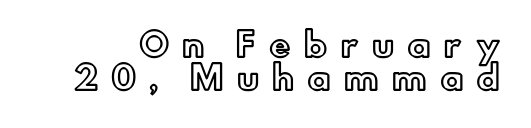
Q: Is the text italic (slanted)? A: No, it is upright.
Q: Is the text underlined? A: No.
Q: Is the spacing between letters normal or unusually wide? A: Unusually wide.
Q: Is the spacing between lines tight, normal or loose? A: Tight.
Q: Width (condensed, normal, or wide)? A: Normal.
Q: x-height? A: Small.
Q: Monospaced? A: No.
